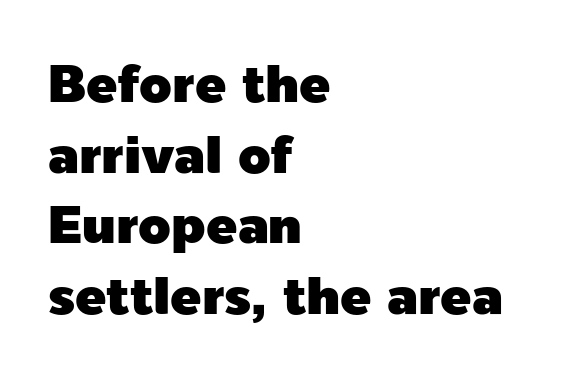
{"serif": "no", "italic": "no", "width": "normal", "x_height": "medium", "monospaced": "no", "underline": "no", "align": "left", "line_spacing": "normal", "line_spacing_ratio": 1.36, "letter_spacing": "normal", "letter_spacing_em": 0.0, "glyph_px": 52}
